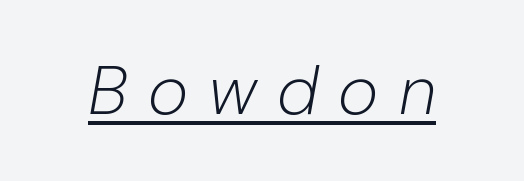
The whole block is typeset with a tilt. Look at the tracking — it's clearly loosened, letters drifting apart. Underlining? Definitely there. The passage shown is not bold in any degree. This sample has the flowing, uneven cadence of proportional lettering.
